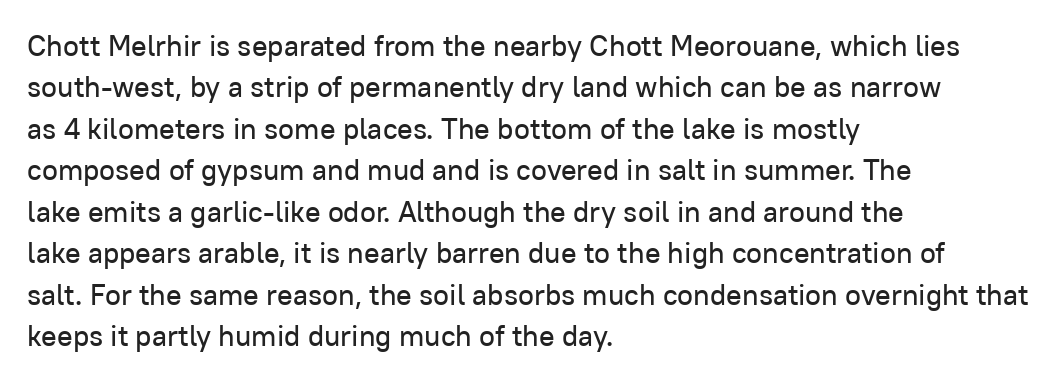
A student would call this left alignment; a typographer would say flush left, rag right. Are there feet on the stems? There aren't — it's a sans. This sample uses plain, unmodified letter spacing. Notice how descenders clear the ascenders below comfortably — that's standard leading. Spacing verdict: proportional, widths tailored to each character.
